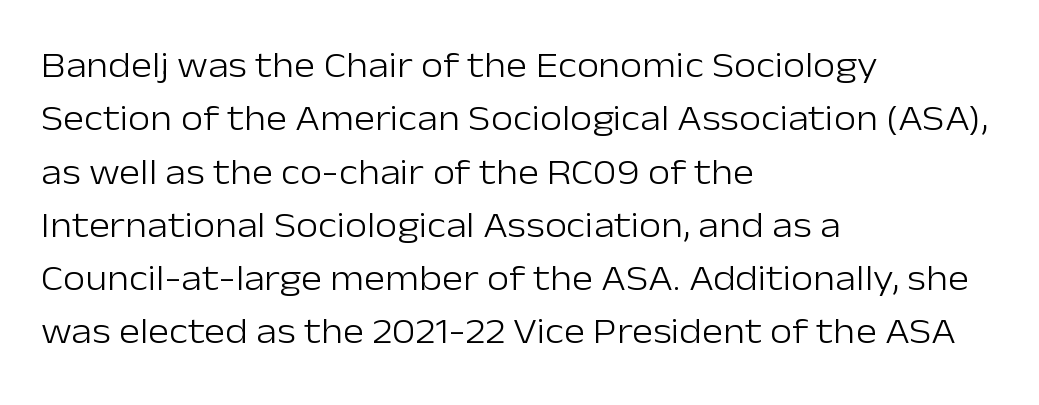
{"serif": "no", "italic": "no", "bold": "no", "weight": "light", "width": "normal", "stroke_contrast": "low", "x_height": "medium", "monospaced": "no", "underline": "no", "align": "left", "line_spacing": "normal", "line_spacing_ratio": 1.48, "letter_spacing": "normal", "letter_spacing_em": 0.0, "glyph_px": 36}
